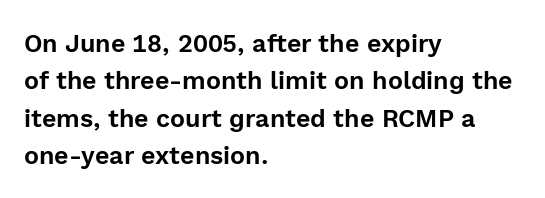
The rendering anchors every line to the left-hand side. The vertical gap from one line to the next is medium. The letterforms sit shoulder to shoulder at normal distance. Lines of text with bare space underneath. This is roman type, the default non-slanted kind.
